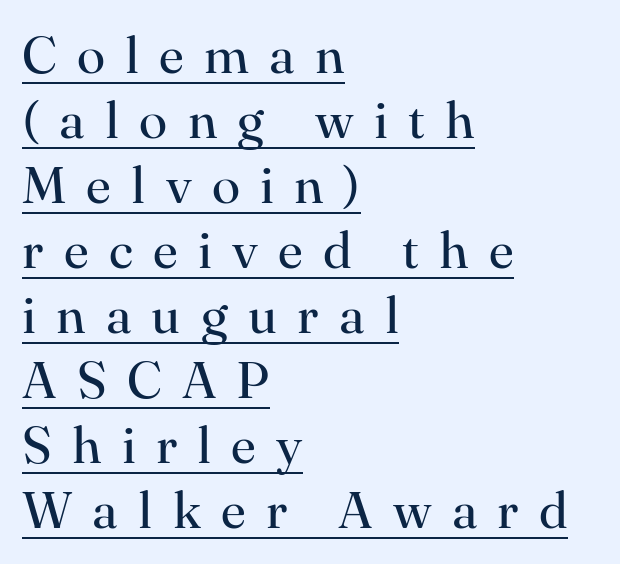
The image shows 52 px regular-weight serif type, upright; set left-aligned, normal line spacing (1.25x), unusually wide letter spacing (+0.39 em), underlined; high stroke contrast and a small x-height.
